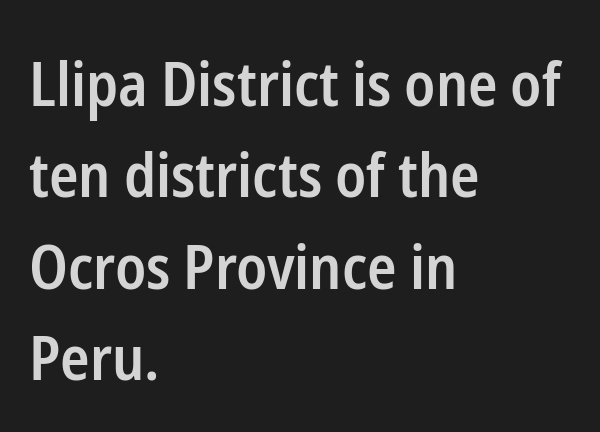
Q: Is the text bold? A: Semi-bold.
Q: Is the text italic (slanted)? A: No, it is upright.
Q: Is the typeface a serif or a sans-serif typeface? A: Sans-serif.
Q: Is the text underlined? A: No.
Q: How is the paragraph aligned? A: Left-aligned.
Q: Is the spacing between letters normal or unusually wide? A: Normal.
Q: Is the spacing between lines tight, normal or loose? A: Normal.
Q: Width (condensed, normal, or wide)? A: Condensed.
Q: Stroke contrast? A: Low.
Q: x-height? A: Medium.
Q: Monospaced? A: No.
